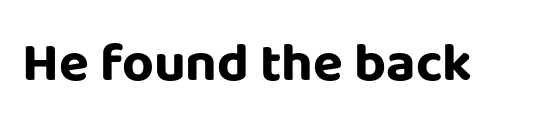
Typographic density is high because the face is bold. I'd call this a sans setting — the letters go barefoot. Nobody touched the tracking dial on this one. This sample uses an upright cut, with every glyph sitting square on the baseline. Honestly, there is no underline to notice here at all.
